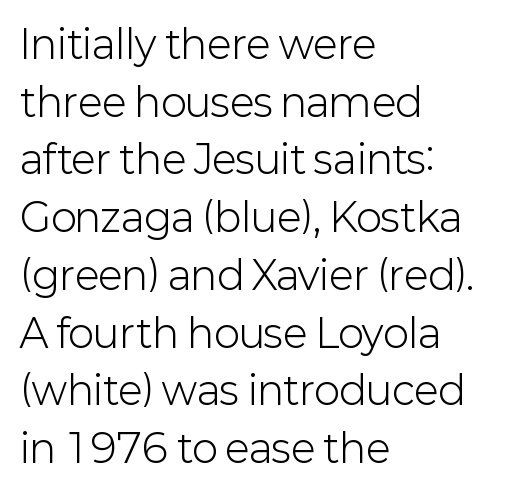
The strokes carry an ordinary text weight at most. Compared with a centered layout, this one pins lines to the left instead. Posture: upright roman. The type family on display is of the sans-serif kind.
